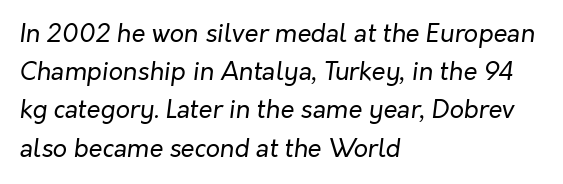
Q: Is the text bold? A: No.
Q: Is the text italic (slanted)? A: Yes, it leans right by about 7 degrees.
Q: Is the text underlined? A: No.
Q: How is the paragraph aligned? A: Left-aligned.
Q: Is the spacing between letters normal or unusually wide? A: Normal.
Q: Is the spacing between lines tight, normal or loose? A: Normal.
